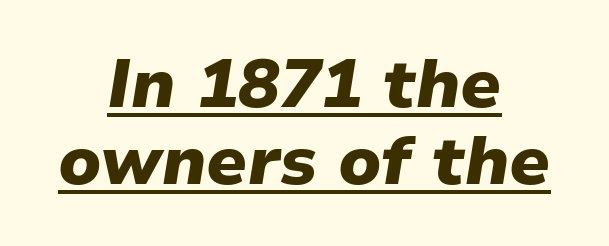
{"italic": "yes", "lean": "right", "slant_degrees": 9, "bold": "yes", "weight": "heavy", "width": "normal", "stroke_contrast": "low", "x_height": "medium", "monospaced": "no", "underline": "yes", "align": "center", "line_spacing": "tight", "line_spacing_ratio": 1.11, "letter_spacing": "normal", "letter_spacing_em": 0.0, "glyph_px": 69}
